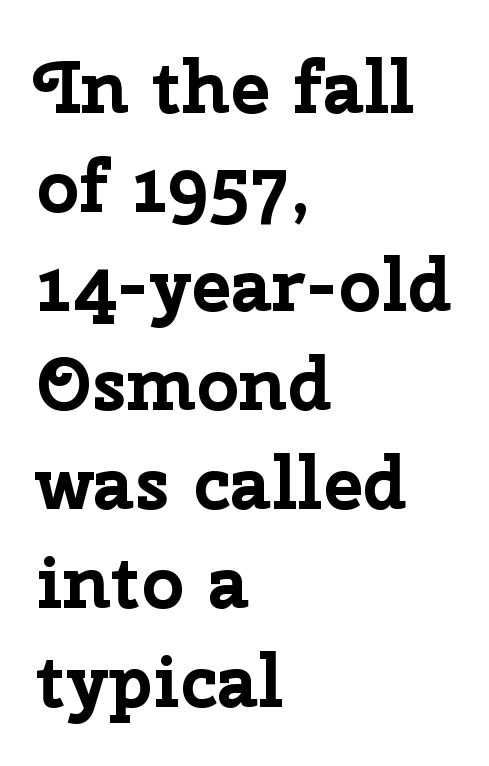
{"serif": "no", "italic": "no", "bold": "yes", "weight": "bold", "width": "normal", "stroke_contrast": "low", "x_height": "medium", "monospaced": "no", "underline": "no", "align": "left", "line_spacing": "normal", "line_spacing_ratio": 1.32, "letter_spacing": "normal", "letter_spacing_em": 0.0, "glyph_px": 75}
